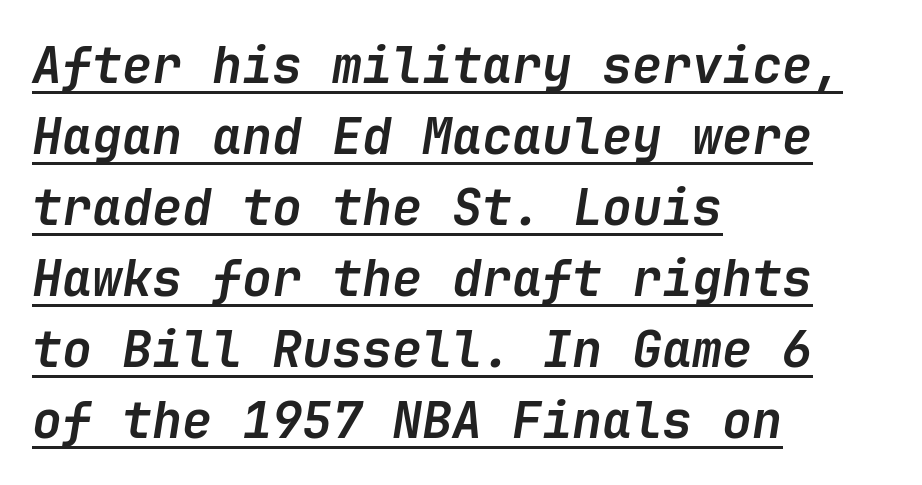
The letters are slanted; this is an italic face. Descenders here cross a horizontal rule under the line. Plenty of ink on the page — the face is bold. The rag falls on the right side of this text block.
